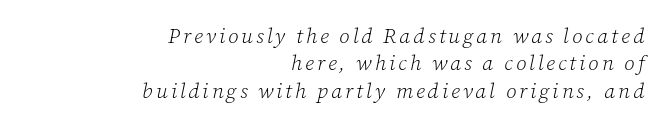
This rendering features lettering with no underline. If you measured baseline to baseline, you'd find a middling distance. Which margin do the lines hug? The right one — the left edge is uneven. Heaviness? Minimal to ordinary, like unemphasized prose. It's the slanting kind of type.
